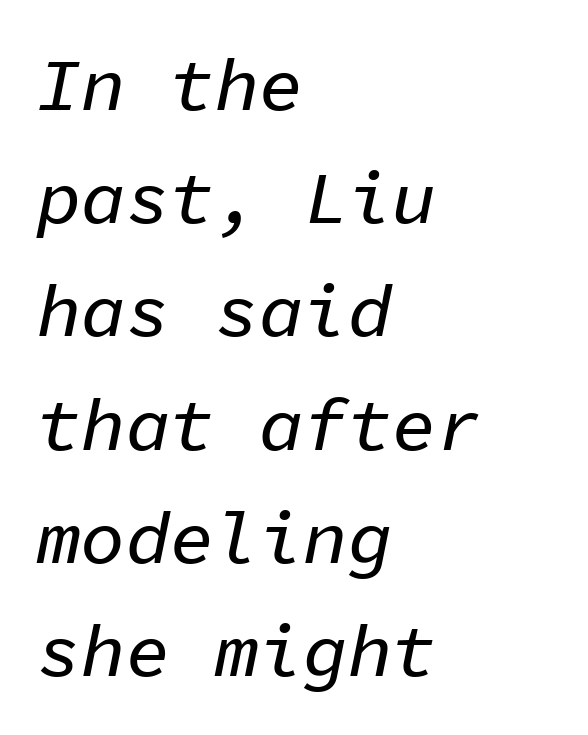
Words appear dense and cohesive because spacing is normal. A classic flush-left, rag-right setting is used for this passage. Honestly, the row spacing looks completely unremarkable. Descenders hang freely into open space. Each letter, wide or thin by design, is forced into the same width here.
